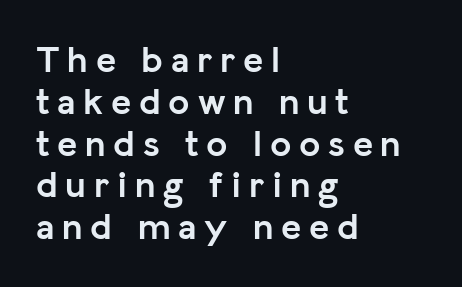
{"serif": "no", "italic": "no", "bold": "yes", "weight": "semibold", "width": "normal", "stroke_contrast": "low", "x_height": "medium", "monospaced": "no", "underline": "no", "align": "left", "line_spacing": "tight", "line_spacing_ratio": 1.1, "letter_spacing": "wide", "letter_spacing_em": 0.2, "glyph_px": 38}
